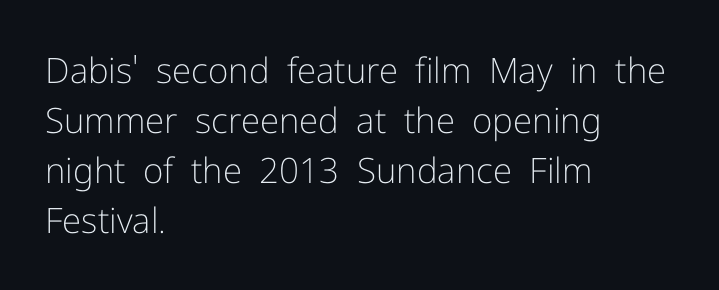
Q: Is the text bold? A: No.
Q: Is the text italic (slanted)? A: No, it is upright.
Q: Is the typeface a serif or a sans-serif typeface? A: Sans-serif.
Q: Is the text underlined? A: No.
Q: How is the paragraph aligned? A: Left-aligned.
Q: Is the spacing between letters normal or unusually wide? A: Normal.
Q: Is the spacing between lines tight, normal or loose? A: Normal.
Q: Width (condensed, normal, or wide)? A: Normal.
Q: Stroke contrast? A: Low.
Q: x-height? A: Medium.
Q: Monospaced? A: No.
